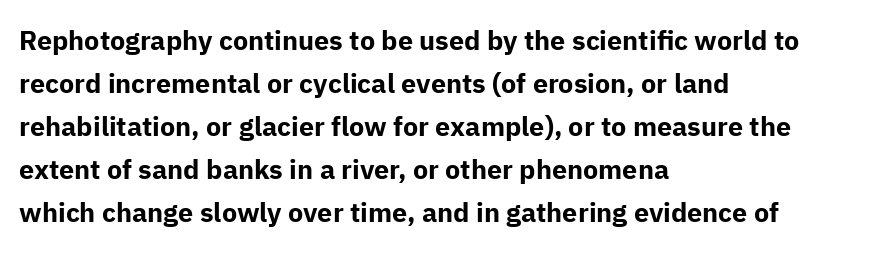
Q: Is the text bold? A: Yes.
Q: Is the text italic (slanted)? A: No, it is upright.
Q: Is the text underlined? A: No.
Q: How is the paragraph aligned? A: Left-aligned.
Q: Is the spacing between letters normal or unusually wide? A: Normal.
Q: Is the spacing between lines tight, normal or loose? A: Normal.
